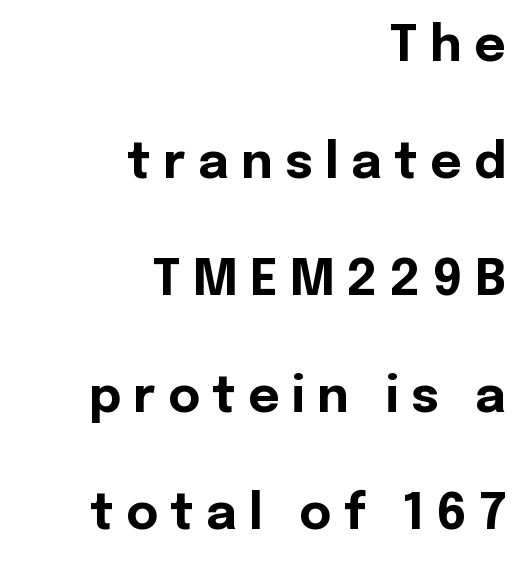
The image shows 49 px bold sans-serif type, upright; set right-aligned, loose line spacing (2.39x), unusually wide letter spacing (+0.25 em), not underlined; a medium x-height.
